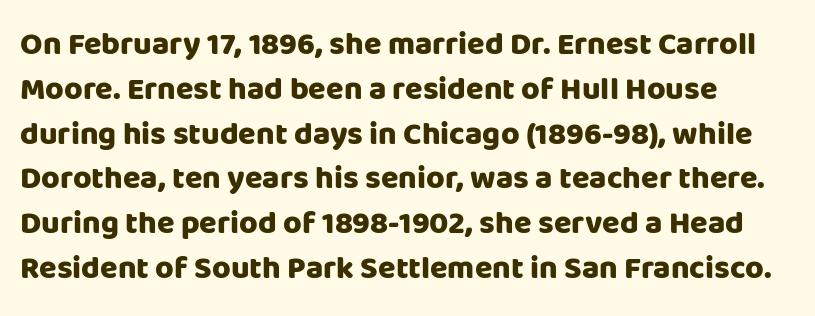
Q: Is the text bold? A: Yes.
Q: Is the text italic (slanted)? A: No, it is upright.
Q: Is the typeface a serif or a sans-serif typeface? A: Sans-serif.
Q: Is the text underlined? A: No.
Q: How is the paragraph aligned? A: Left-aligned.
Q: Is the spacing between letters normal or unusually wide? A: Normal.
Q: Is the spacing between lines tight, normal or loose? A: Normal.
Q: Width (condensed, normal, or wide)? A: Normal.
Q: Stroke contrast? A: Low.
Q: x-height? A: Large.
Q: Monospaced? A: No.
